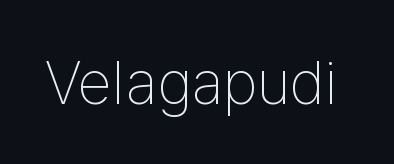
Designer's note — italics off, roman on. The face used here is proportionally spaced, like ordinary book or web type. A quiet, ordinary-to-light weight characterises the typeface. The font family rendered here belongs to the sans-serif group.
